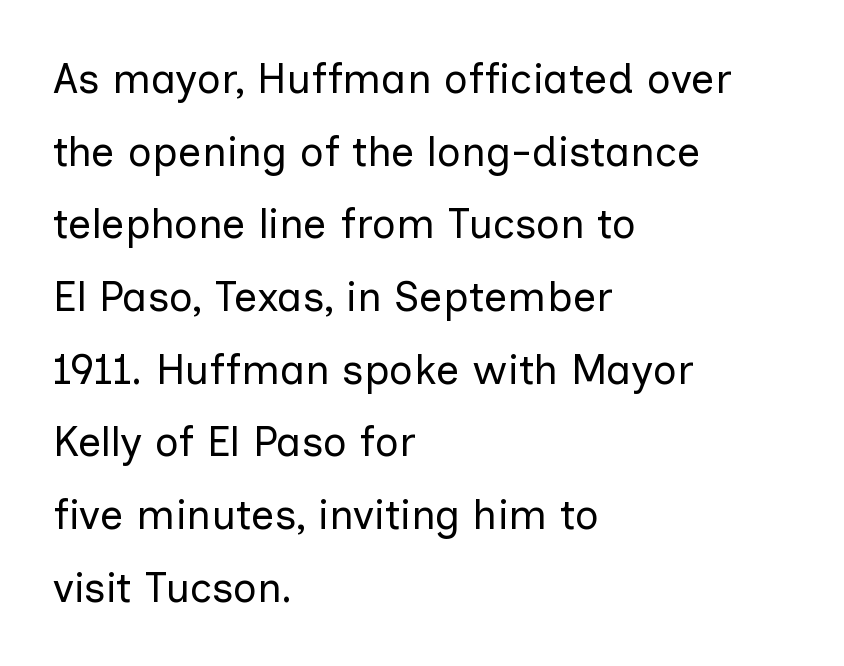
Q: Is the text bold? A: No.
Q: Is the text italic (slanted)? A: No, it is upright.
Q: Is the typeface a serif or a sans-serif typeface? A: Sans-serif.
Q: Is the text underlined? A: No.
Q: How is the paragraph aligned? A: Left-aligned.
Q: Is the spacing between letters normal or unusually wide? A: Normal.
Q: Width (condensed, normal, or wide)? A: Normal.
Q: Stroke contrast? A: Low.
Q: x-height? A: Medium.
Q: Monospaced? A: No.
